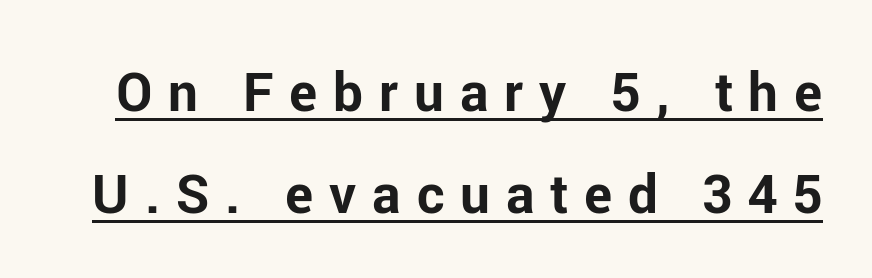
Here the designer chose a conventional face with non-uniform glyph widths. These lines were composed using upright roman letters. Look at the bottom of the vertical strokes: they stop flat, with no serifs. There is plenty of visible air inserted between adjacent glyphs. Stroke thickness is high; the sample reads as a true bold.
